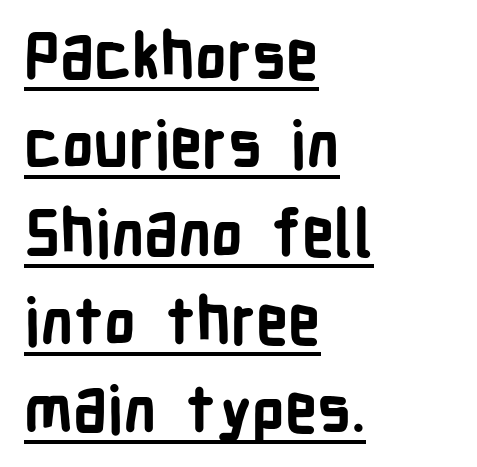
{"serif": "no", "italic": "no", "bold": "yes", "weight": "bold", "width": "condensed", "stroke_contrast": "low", "x_height": "medium", "monospaced": "no", "underline": "yes", "align": "left", "line_spacing": "normal", "line_spacing_ratio": 1.38, "letter_spacing": "normal", "letter_spacing_em": 0.0, "glyph_px": 64}
